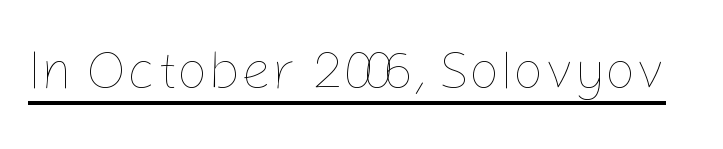
Bold? No — there's no thickening of the strokes. The face used here is rendered with its standard letterfit. Italic? Not at all — the glyphs are vertical. Spacing verdict: proportional, widths tailored to each character.
